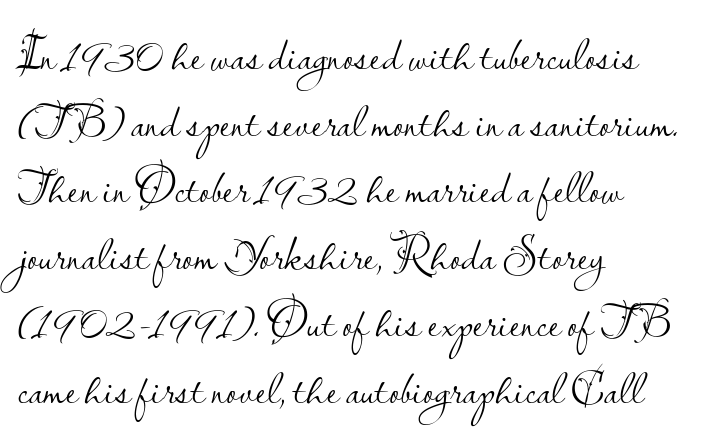
{"serif": "no", "bold": "no", "weight": "light", "width": "normal", "stroke_contrast": "low", "x_height": "small", "monospaced": "no", "underline": "no", "align": "left", "line_spacing": "normal", "line_spacing_ratio": 1.42, "letter_spacing": "normal", "letter_spacing_em": 0.0, "glyph_px": 47}
